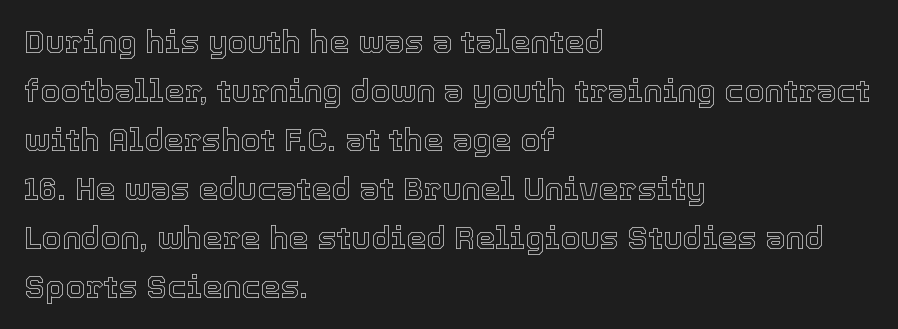
The image shows 32 px text type, upright; set left-aligned, normal line spacing (1.53x), normal letter spacing, not underlined; a medium x-height.
